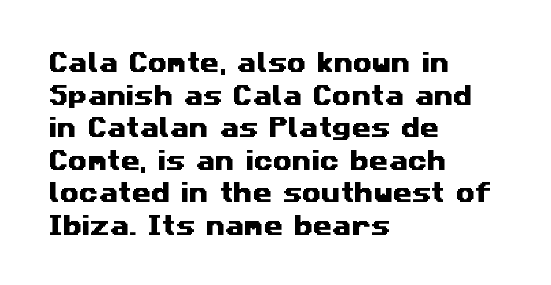
This sample is left-justified, so line endings fall wherever the words run out. Glyph-to-glyph distance matches everyday printed text. Each row of text sits above clean, open space. The space between consecutive lines is moderate.
